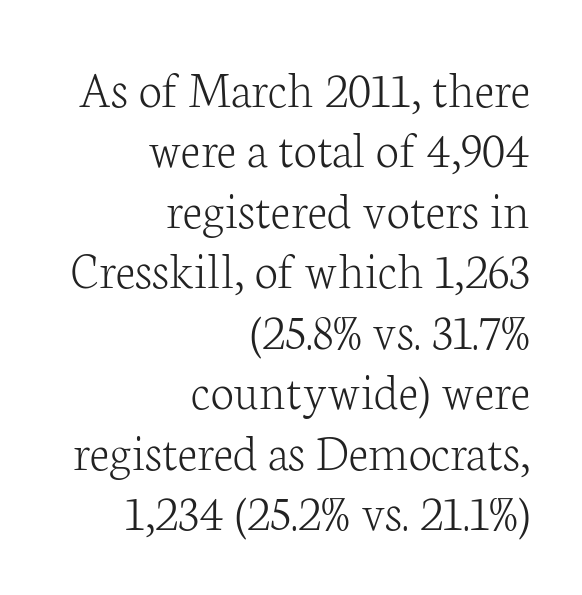
The face used here is seriffed, in the tradition of book romans. Note the varied advance widths — an 'i' is clearly narrower than an 'm'. Letter spacing: default. Line spacing here is tight. Italic? Not at all — the glyphs are vertical. Visually the block forms a straight wall on the right and a jagged coastline on the left.
